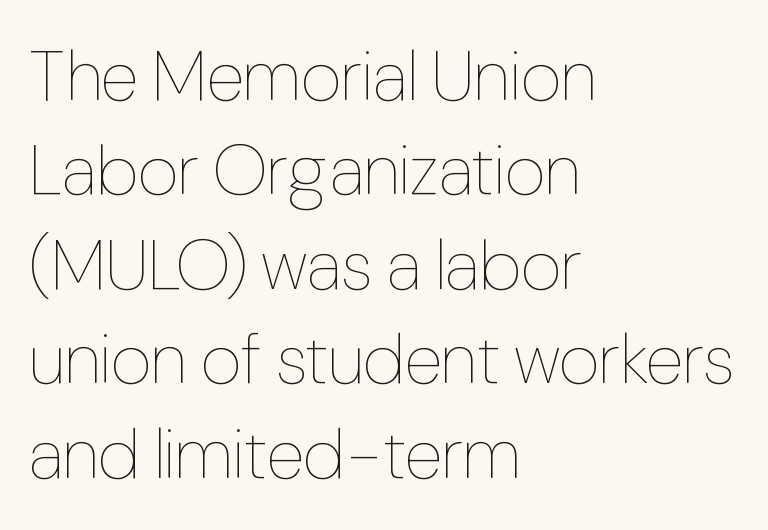
Is this a heavy cut? Hardly; it is regular or lighter. Does the lettering tilt? It doesn't — this is upright. The lines sit at an ordinary, default distance from one another. These lines are rendered in a variable-pitch font.
